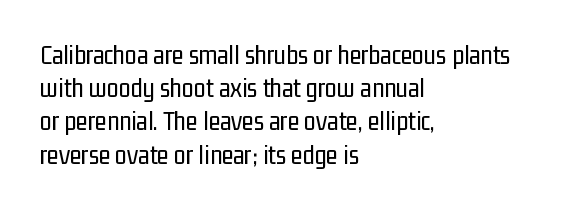
The zone under the glyphs is completely vacant. The passage is arranged the way most books set body copy — flush left. The type sits square on the baseline with zero lean. Weight: in the light-to-regular range. In terms of letterspacing, this is plain default setting.
